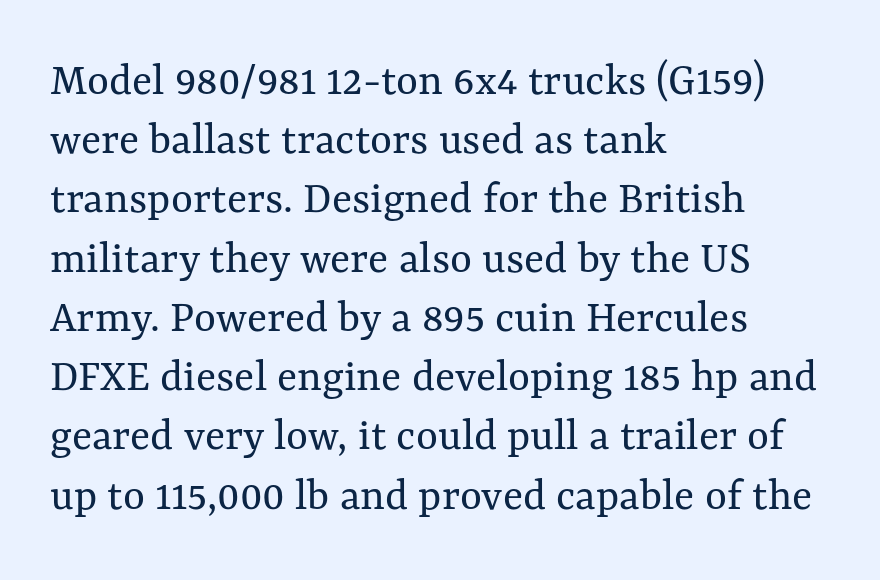
The image shows 47 px regular-weight type, upright; set left-aligned, normal line spacing (1.26x), normal letter spacing, not underlined; medium stroke contrast and a medium x-height.
